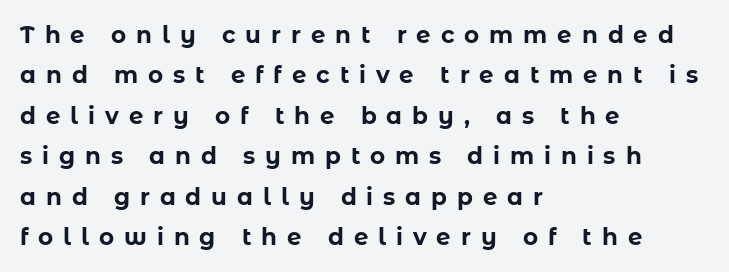
Bare-footed words on every line. The letters are spread apart with noticeably loose tracking. As a designer I'd log this as weight 700, bold. Line starts are locked; line ends wander. Tall strokes in this sample are plumb rather than angled.
